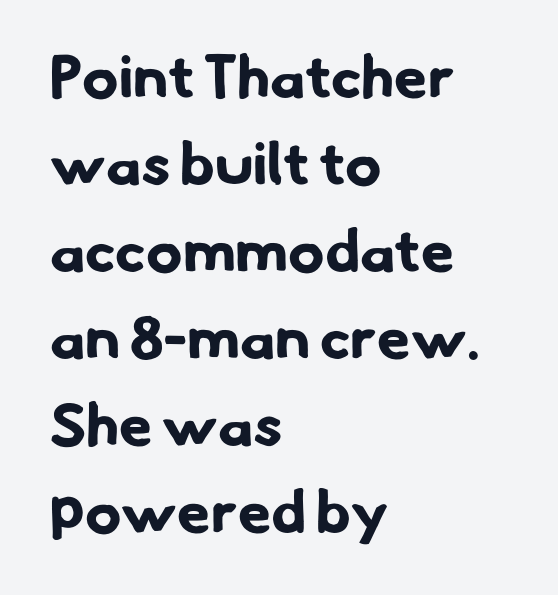
{"serif": "no", "bold": "yes", "weight": "bold", "width": "normal", "stroke_contrast": "low", "x_height": "small", "monospaced": "no", "underline": "no", "align": "left", "line_spacing": "normal", "line_spacing_ratio": 1.45, "letter_spacing": "normal", "letter_spacing_em": 0.0, "glyph_px": 60}
